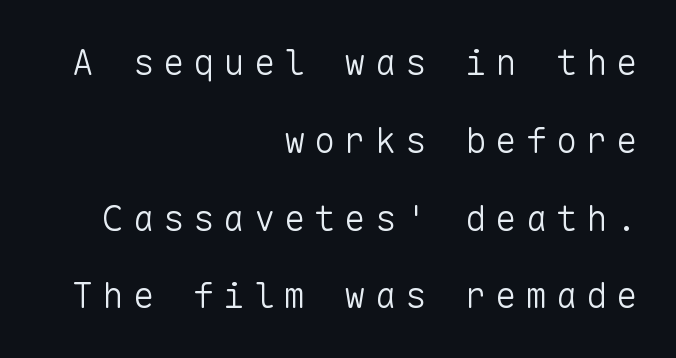
Descender tails drop into unmarked territory. Heft: none added — not bold. Short and long lines alike share a common ending point at right. Do the letters lean? They stand straight.
